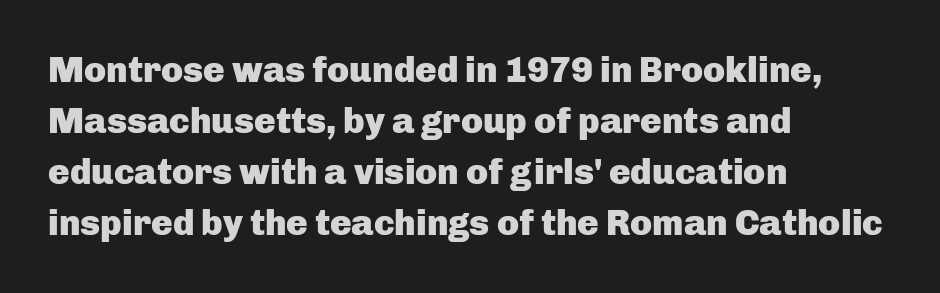
{"serif": "no", "italic": "no", "bold": "yes", "weight": "heavy", "width": "normal", "stroke_contrast": "low", "x_height": "medium", "monospaced": "no", "underline": "no", "align": "left", "line_spacing": "normal", "line_spacing_ratio": 1.42, "letter_spacing": "normal", "letter_spacing_em": 0.0, "glyph_px": 36}
